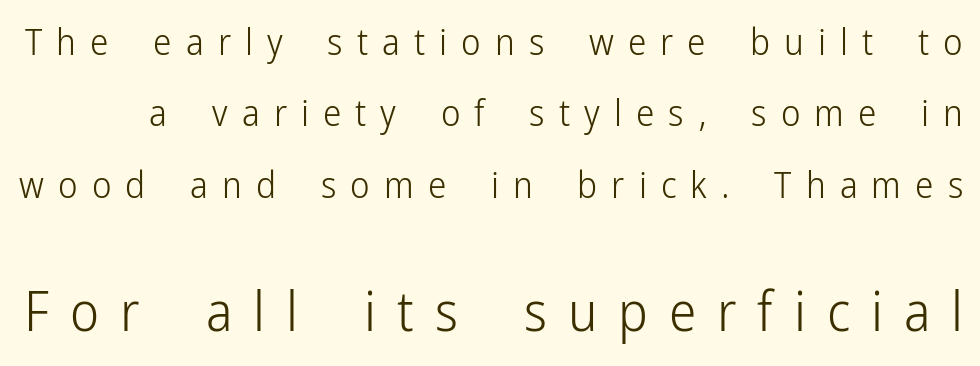
Posture: straight, roman, zero tilt. Characters follow at a spacing far wider than the type designer built in. This sample has the flowing, uneven cadence of proportional lettering. Weight: regular or lighter. Quick note: interline space is abundant.
